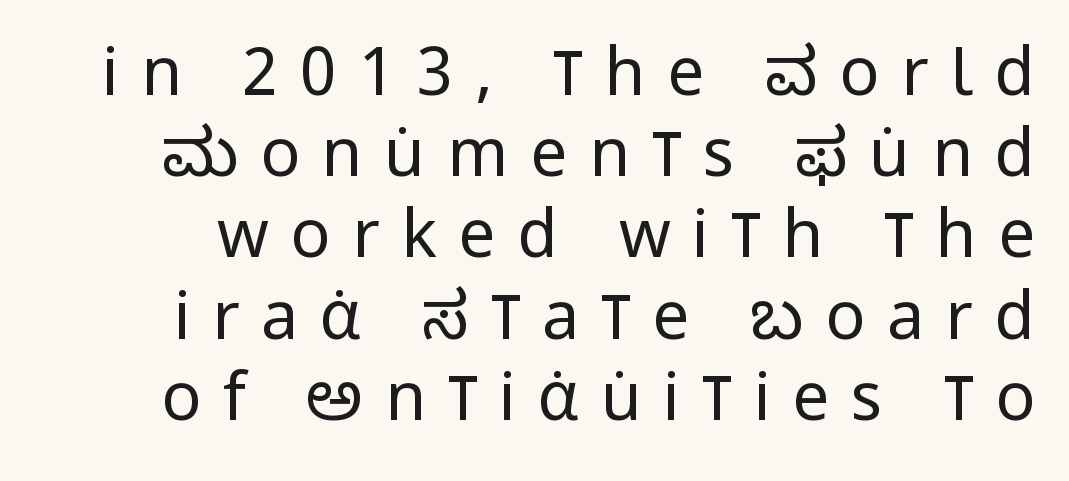
Q: Is the text bold? A: No.
Q: Is the text italic (slanted)? A: No, it is upright.
Q: Is the typeface a serif or a sans-serif typeface? A: Sans-serif.
Q: Is the text underlined? A: No.
Q: Is the spacing between letters normal or unusually wide? A: Unusually wide.
Q: Width (condensed, normal, or wide)? A: Condensed.
Q: Stroke contrast? A: Low.
Q: x-height? A: Large.
Q: Monospaced? A: No.
